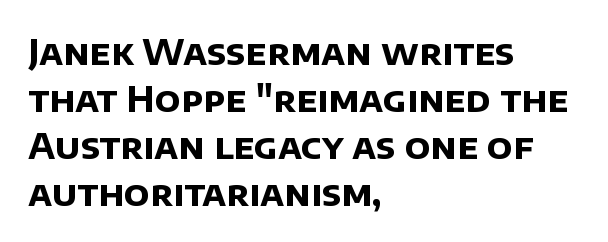
Serifs: no, the terminals of the letterforms are clean. The passage shown is typed in a proportional face where columns would drift. Characters follow at the spacing the type designer built in. Letters rest on an invisible, unmarked baseline. Chunky letters — that's bold for sure.
